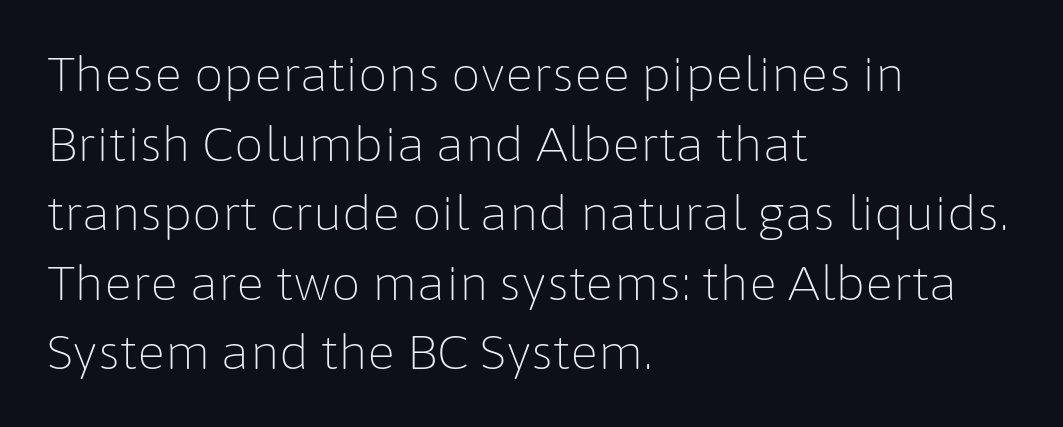
A roman cut, with each character standing at attention. The tracking reads as untouched default to a designer's eye. The letterforms sit at book weight or below. The passage shown is typed in a proportional face where columns would drift.
